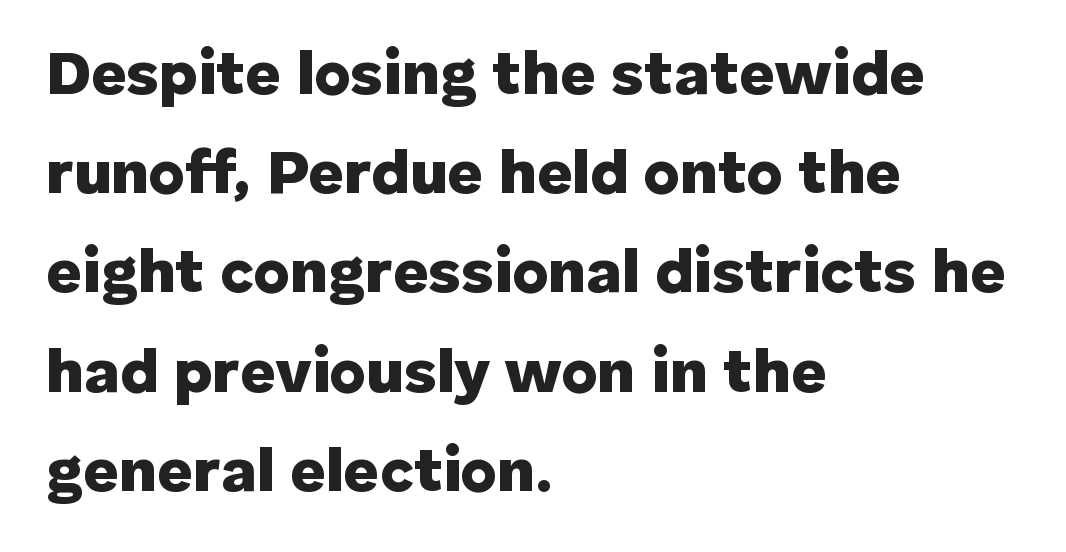
Q: Is the text bold? A: Yes.
Q: Is the text italic (slanted)? A: No, it is upright.
Q: Is the typeface a serif or a sans-serif typeface? A: Sans-serif.
Q: Is the text underlined? A: No.
Q: How is the paragraph aligned? A: Left-aligned.
Q: Is the spacing between letters normal or unusually wide? A: Normal.
Q: Is the spacing between lines tight, normal or loose? A: Normal.
Q: Width (condensed, normal, or wide)? A: Normal.
Q: Stroke contrast? A: Low.
Q: x-height? A: Medium.
Q: Monospaced? A: No.
